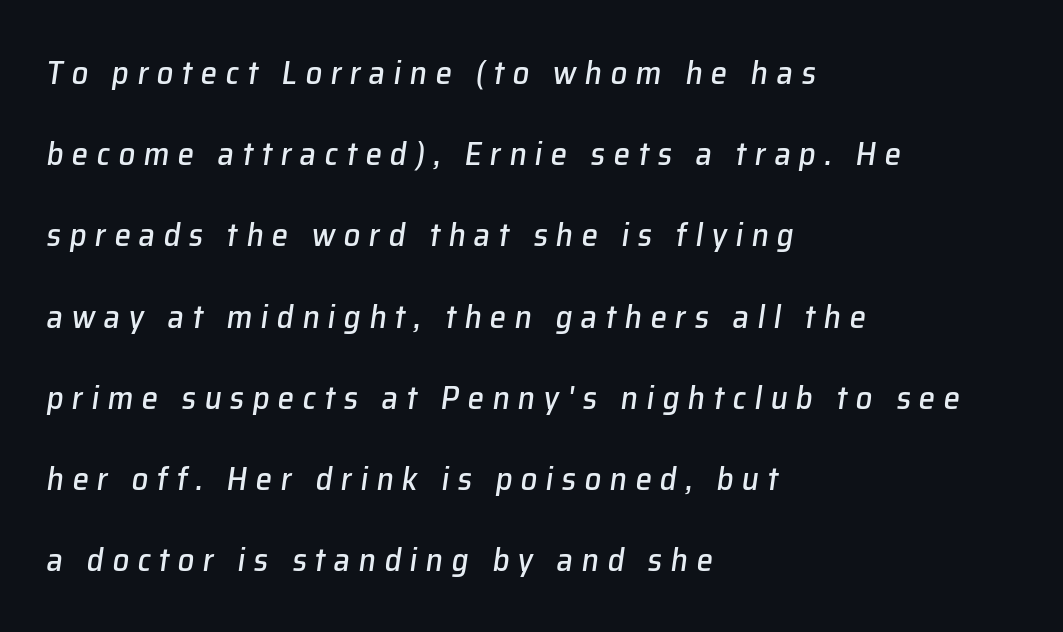
Q: Is the text italic (slanted)? A: Yes, it leans right by about 8 degrees.
Q: Is the text underlined? A: No.
Q: How is the paragraph aligned? A: Left-aligned.
Q: Is the spacing between letters normal or unusually wide? A: Unusually wide.
Q: Is the spacing between lines tight, normal or loose? A: Loose.
Q: Width (condensed, normal, or wide)? A: Normal.
Q: Stroke contrast? A: Low.
Q: x-height? A: Medium.
Q: Monospaced? A: No.
